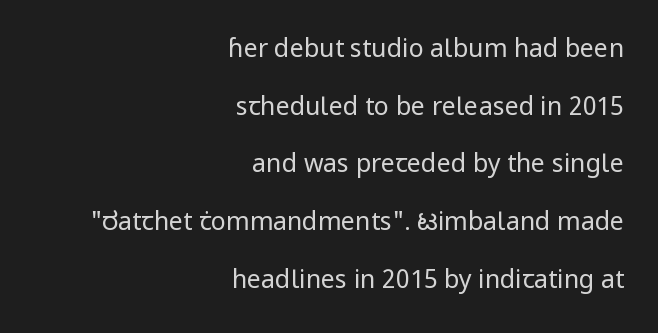
The image shows 25 px text type, upright; set right-aligned, loose line spacing (2.31x), normal letter spacing, not underlined.
